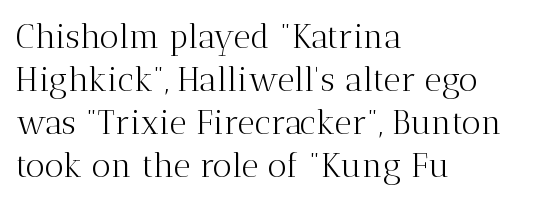
The letters advance in unequal steps, a hallmark of proportional type. Summary of vertical rhythm: regular, with standard interline spacing. Is the letter spacing exaggerated? No — it looks like the ordinary default. The words here are not underlined. Left-aligned paragraph, ragged on the right.
